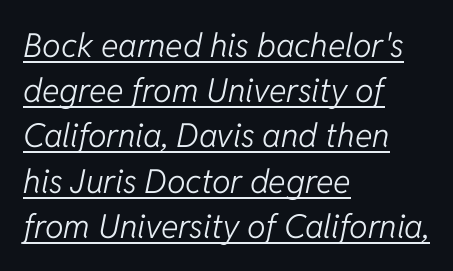
Each letter keeps its own natural width here, so spacing adapts to shape. Leading: standard. The lines in this sample share a left origin and differ only in where they stop. Stem width sits at or under what a default text font uses.
